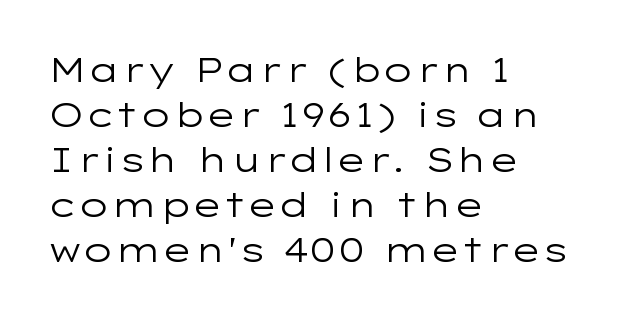
The image shows 34 px regular-weight, wide sans-serif type, upright; set left-aligned, normal line spacing (1.32x), normal letter spacing, not underlined; low stroke contrast and a medium x-height.
